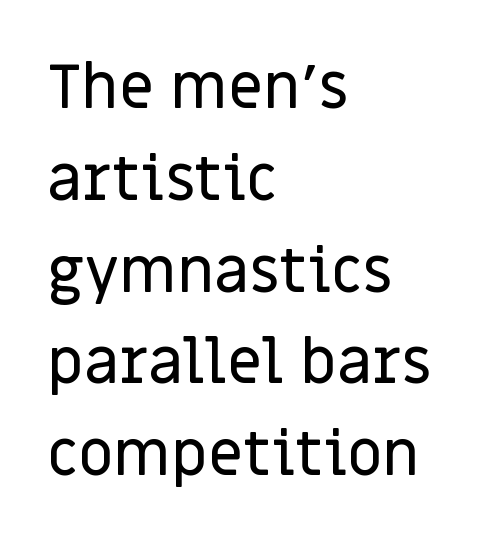
{"serif": "no", "italic": "no", "width": "normal", "stroke_contrast": "low", "x_height": "large", "monospaced": "no", "underline": "no", "align": "left", "line_spacing": "normal", "line_spacing_ratio": 1.48, "letter_spacing": "normal", "letter_spacing_em": 0.0, "glyph_px": 62}
